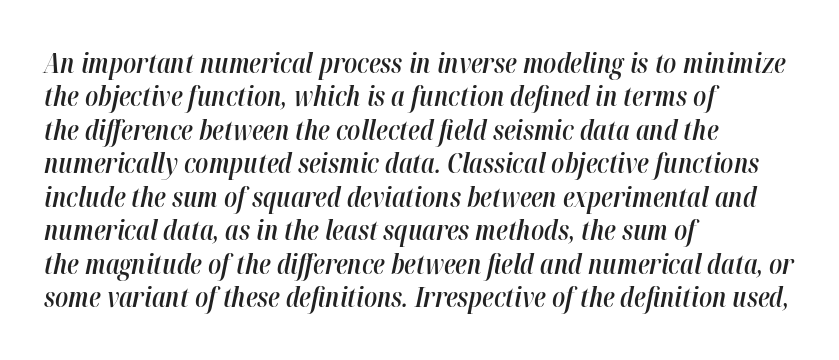
The rendering applies a slant to the glyphs. Is the letter spacing exaggerated? No — it looks like the ordinary default. The paragraph shown leans on its left margin. The baseline area is clear. On the weight axis this lands at semibold, roughly 600.
